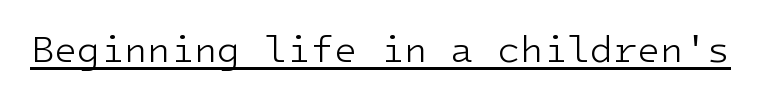
{"serif": "no", "italic": "no", "bold": "no", "weight": "light", "width": "normal", "stroke_contrast": "low", "x_height": "medium", "underline": "yes", "letter_spacing": "normal", "letter_spacing_em": 0.0, "glyph_px": 38}
